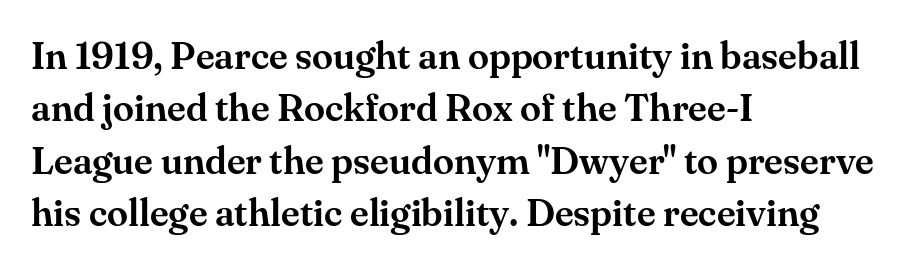
In terms of letterform style, serifs are clearly present. The space between consecutive lines is moderate. A typesetter would call this zero additional tracking. Looks like regular typesetting: each glyph gets only the width it needs. Leftover space on each line is placed entirely after the last word. Nobody drew a line under any word here.
